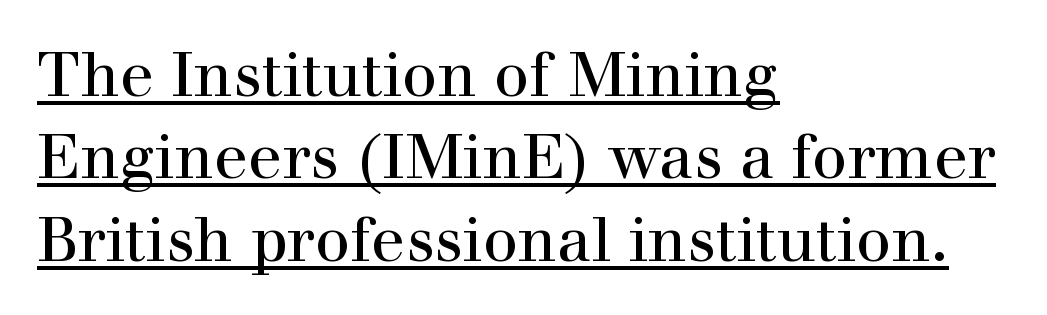
Q: Is the text italic (slanted)? A: No, it is upright.
Q: Is the typeface a serif or a sans-serif typeface? A: Serif.
Q: Is the text underlined? A: Yes.
Q: How is the paragraph aligned? A: Left-aligned.
Q: Is the spacing between letters normal or unusually wide? A: Normal.
Q: Is the spacing between lines tight, normal or loose? A: Normal.
Q: Width (condensed, normal, or wide)? A: Normal.
Q: x-height? A: Medium.
Q: Monospaced? A: No.
